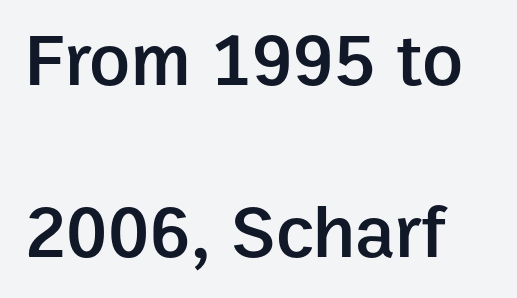
Q: Is the text bold? A: Semi-bold.
Q: Is the text italic (slanted)? A: No, it is upright.
Q: Is the typeface a serif or a sans-serif typeface? A: Sans-serif.
Q: Is the text underlined? A: No.
Q: Is the spacing between letters normal or unusually wide? A: Normal.
Q: Is the spacing between lines tight, normal or loose? A: Loose.
Q: Width (condensed, normal, or wide)? A: Normal.
Q: Stroke contrast? A: Low.
Q: x-height? A: Medium.
Q: Monospaced? A: No.
